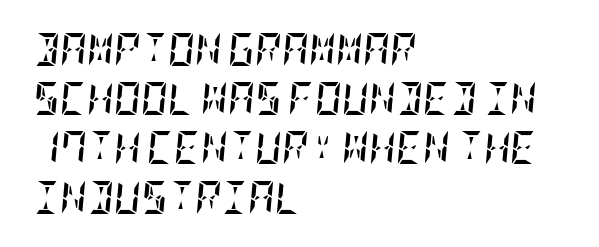
This rendering leaves character spacing at its baseline value. The space directly below the letters is spotless. A full-strength bold gives these letters their thick strokes. In terms of leading, this rendering sits right in the middle. The typesetter chose a ragged-right arrangement here.
